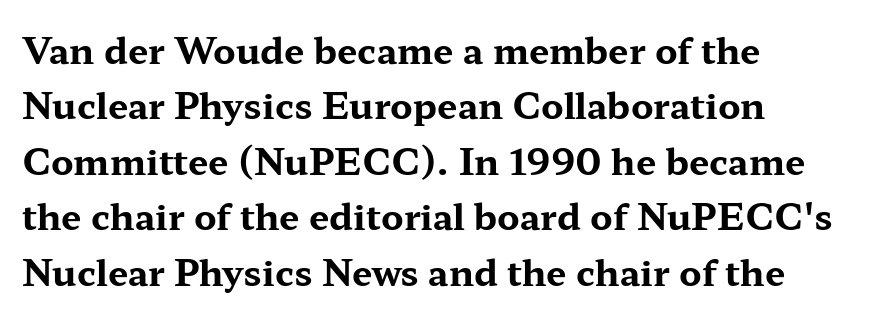
The image shows 36 px bold, wide serif type, upright; set left-aligned, normal line spacing (1.54x), normal letter spacing, not underlined; medium stroke contrast and a medium x-height.
